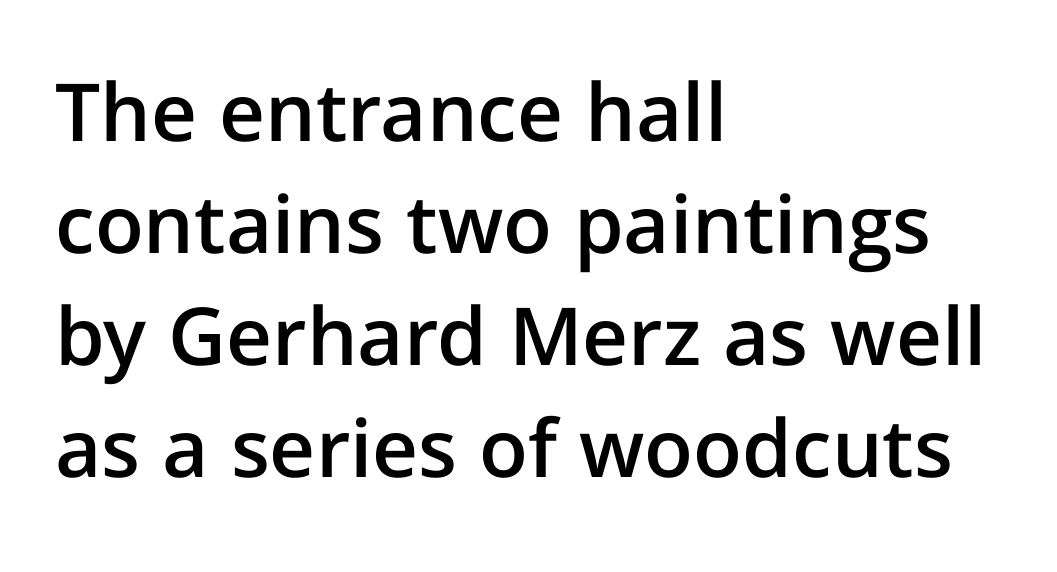
A typesetter would call this proportional, since set widths differ per character. Summary of vertical rhythm: regular, with standard interline spacing. No feet cap the strokes, marking this as sans-serif type. The passage shown has conventional tracking throughout. The text block is weighted toward the left margin, trailing off unevenly rightward. A bit beefed up — I'd call it semibold rather than bold.
